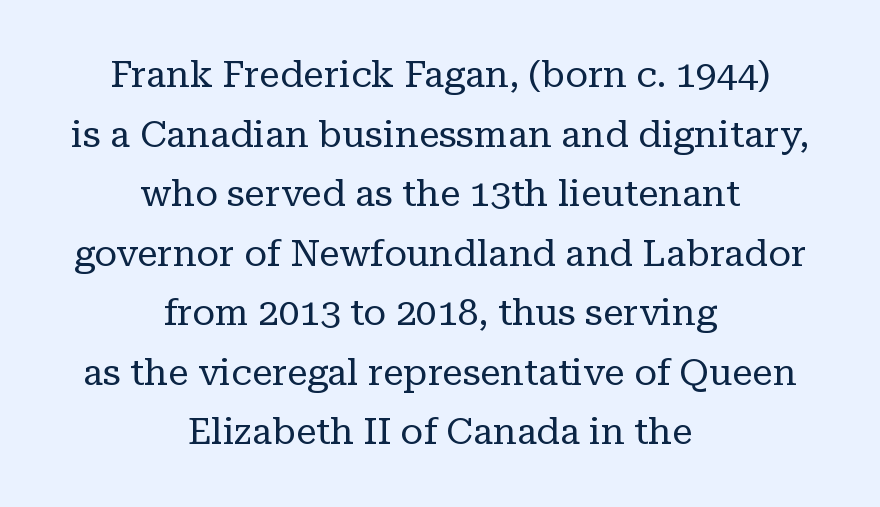
Q: Is the text bold? A: No.
Q: Is the text italic (slanted)? A: No, it is upright.
Q: Is the typeface a serif or a sans-serif typeface? A: Serif.
Q: Is the text underlined? A: No.
Q: How is the paragraph aligned? A: Centered.
Q: Is the spacing between letters normal or unusually wide? A: Normal.
Q: Is the spacing between lines tight, normal or loose? A: Normal.
Q: Width (condensed, normal, or wide)? A: Normal.
Q: Stroke contrast? A: Low.
Q: x-height? A: Medium.
Q: Monospaced? A: No.
